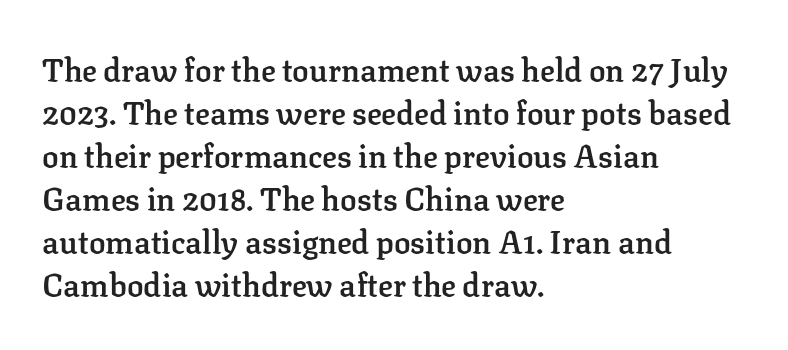
The type sits square on the baseline with zero lean. Small tapered or slab feet sit at the stroke ends, so this counts as serif. Quick note: underline off. Bold? Not quite — semibold, heavier than regular but stopping short. The letters sit at their default tracking, neither squeezed nor spread. Normally led — the rows are evenly, conventionally spaced.
